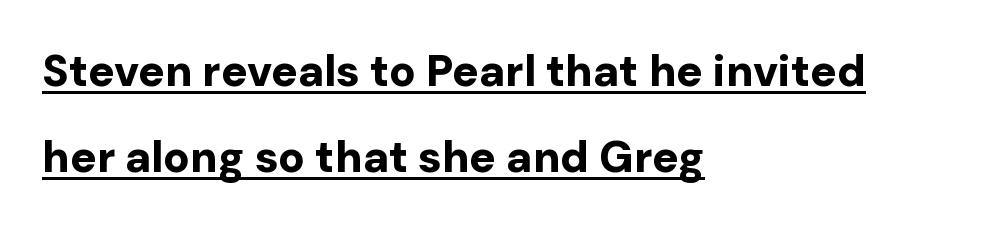
The image shows 44 px bold sans-serif type, upright; set left-aligned, loose line spacing (1.95x), normal letter spacing, underlined; low stroke contrast and a medium x-height.
